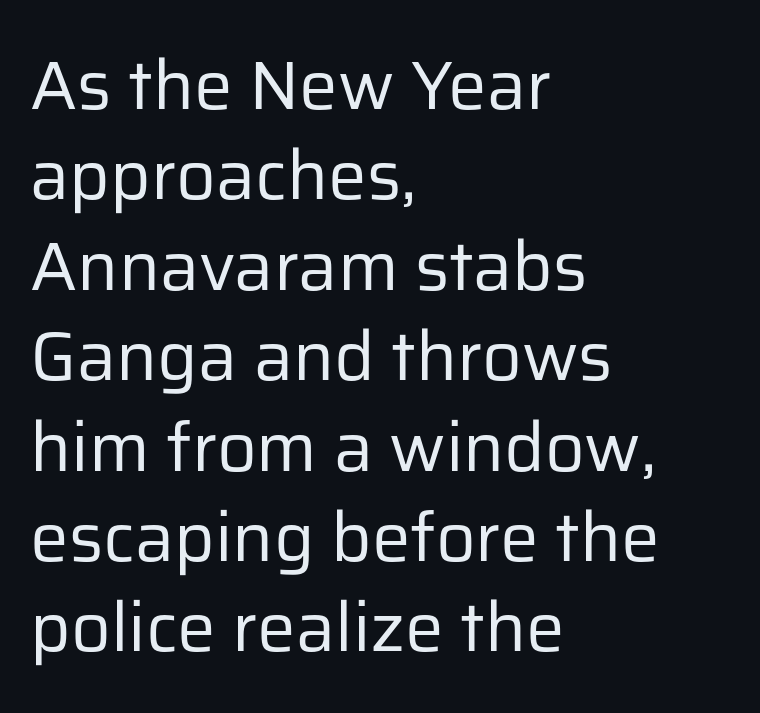
Type without underlining. The rendering keeps characters at their native spacing. Weight: not bold — regular or lighter. Notice how descenders clear the ascenders below comfortably — that's standard leading. Upright lettering throughout. Each letter keeps its own natural width here, so spacing adapts to shape.
